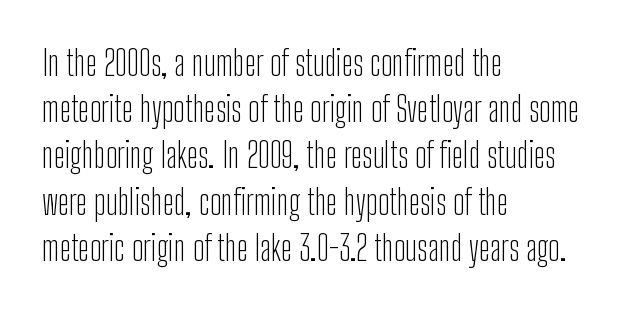
Q: Is the text bold? A: No.
Q: Is the text italic (slanted)? A: No, it is upright.
Q: Is the typeface a serif or a sans-serif typeface? A: Sans-serif.
Q: Is the text underlined? A: No.
Q: How is the paragraph aligned? A: Left-aligned.
Q: Is the spacing between letters normal or unusually wide? A: Normal.
Q: Is the spacing between lines tight, normal or loose? A: Normal.
Q: Width (condensed, normal, or wide)? A: Condensed.
Q: Stroke contrast? A: Low.
Q: x-height? A: Medium.
Q: Monospaced? A: No.
